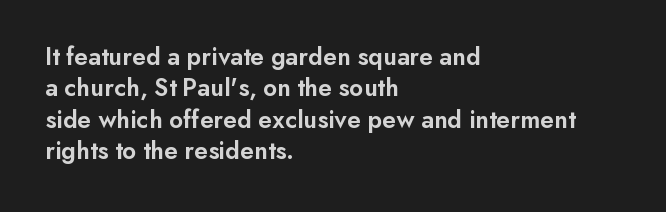
Q: Is the text bold? A: Semi-bold.
Q: Is the text italic (slanted)? A: No, it is upright.
Q: Is the text underlined? A: No.
Q: How is the paragraph aligned? A: Left-aligned.
Q: Is the spacing between letters normal or unusually wide? A: Normal.
